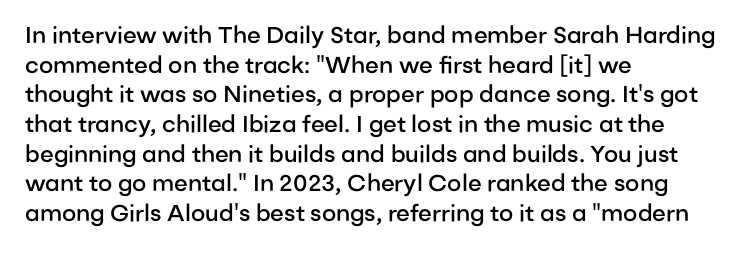
{"italic": "no", "bold": "semi", "underline": "no", "align": "left", "line_spacing": "normal", "line_spacing_ratio": 1.29, "letter_spacing": "normal", "letter_spacing_em": 0.0, "glyph_px": 23}
